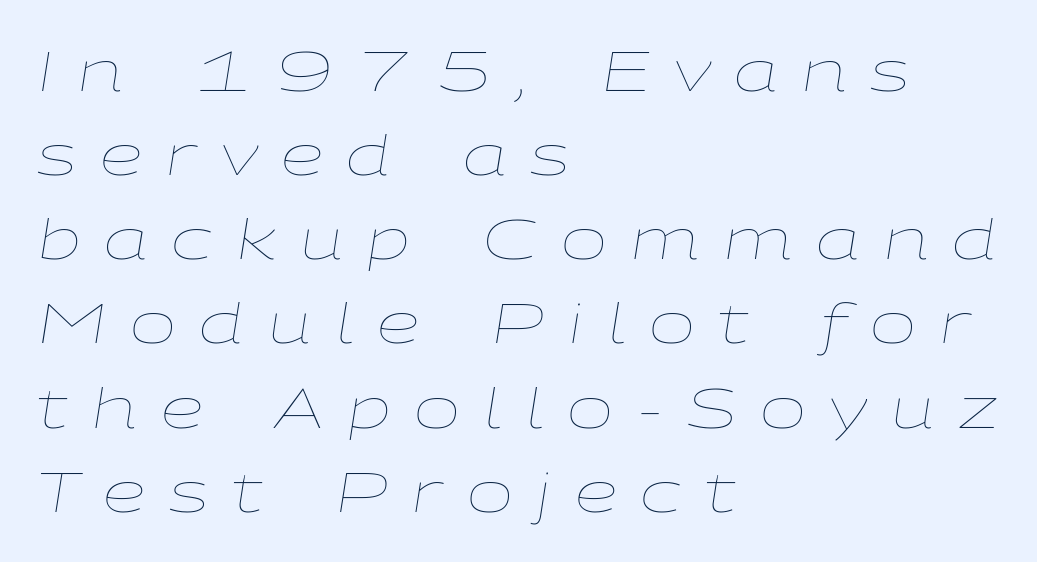
Q: Is the text bold? A: No.
Q: Is the text italic (slanted)? A: Yes, it leans right by about 9 degrees.
Q: Is the text underlined? A: No.
Q: How is the paragraph aligned? A: Left-aligned.
Q: Is the spacing between letters normal or unusually wide? A: Unusually wide.
Q: Is the spacing between lines tight, normal or loose? A: Normal.
Q: Width (condensed, normal, or wide)? A: Wide.
Q: Stroke contrast? A: Low.
Q: x-height? A: Medium.
Q: Monospaced? A: No.
